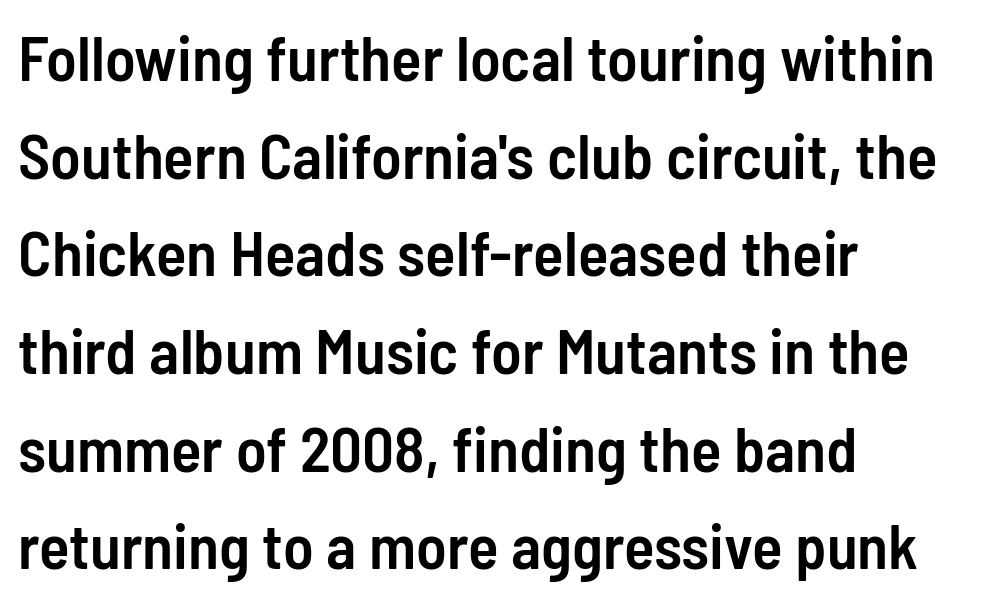
The image shows 63 px semibold, condensed sans-serif type, upright; set left-aligned, normal line spacing (1.55x), normal letter spacing, not underlined; low stroke contrast and a medium x-height.
